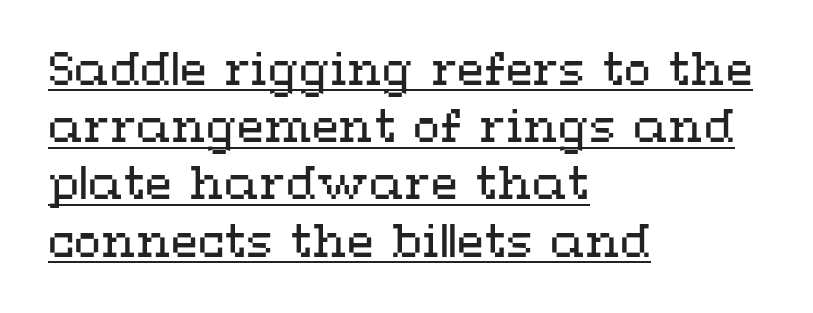
{"italic": "no", "bold": "no", "weight": "regular", "width": "wide", "stroke_contrast": "medium", "x_height": "medium", "monospaced": "no", "underline": "yes", "align": "left", "line_spacing": "normal", "line_spacing_ratio": 1.3, "letter_spacing": "normal", "letter_spacing_em": 0.0, "glyph_px": 44}
